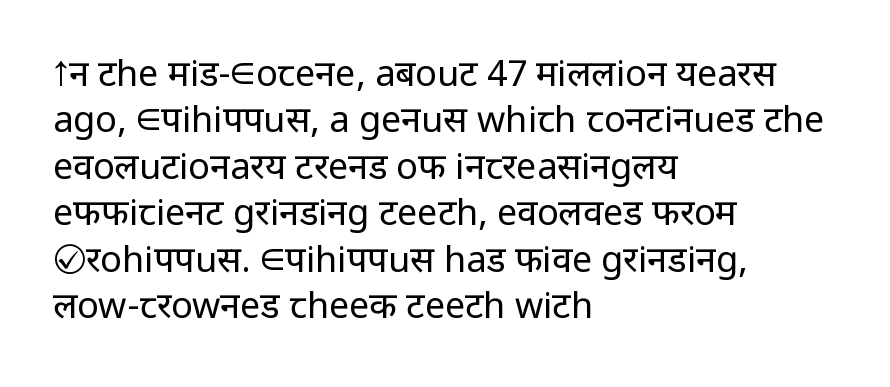
Q: Is the text bold? A: No.
Q: Is the text italic (slanted)? A: No, it is upright.
Q: Is the typeface a serif or a sans-serif typeface? A: Sans-serif.
Q: Is the text underlined? A: No.
Q: How is the paragraph aligned? A: Left-aligned.
Q: Is the spacing between letters normal or unusually wide? A: Normal.
Q: Is the spacing between lines tight, normal or loose? A: Normal.
Q: Width (condensed, normal, or wide)? A: Normal.
Q: Stroke contrast? A: Low.
Q: x-height? A: Medium.
Q: Monospaced? A: No.
